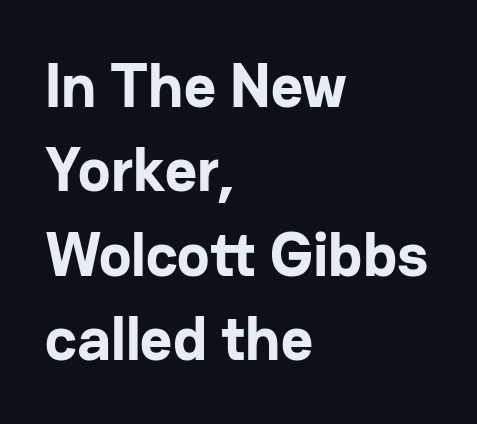
A full-strength bold gives these letters their thick strokes. The horizontal fit of the characters is conventional and even. When letters stand straight like this, we call the style roman or upright. Unmarked baselines from the first word to the last. Here the designer chose a conventional face with non-uniform glyph widths.
